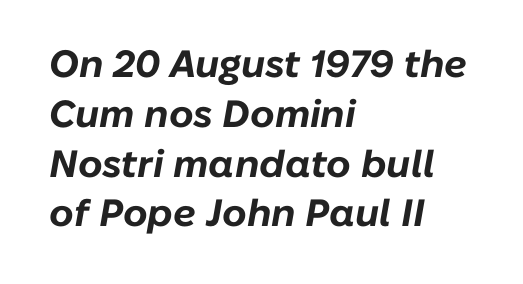
{"italic": "yes", "lean": "right", "slant_degrees": 10, "bold": "yes", "weight": "bold", "width": "normal", "stroke_contrast": "low", "x_height": "medium", "monospaced": "no", "underline": "no", "align": "left", "line_spacing": "normal", "line_spacing_ratio": 1.31, "letter_spacing": "normal", "letter_spacing_em": 0.0, "glyph_px": 38}
